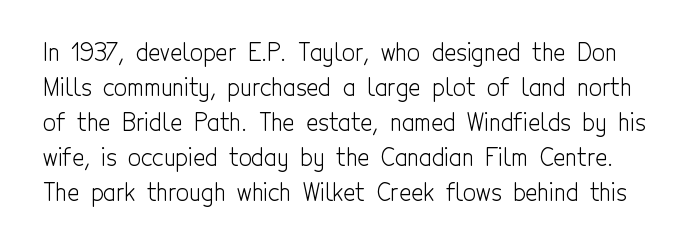
The image shows 23 px text type, upright; set normal line spacing (1.52x), normal letter spacing, not underlined.
